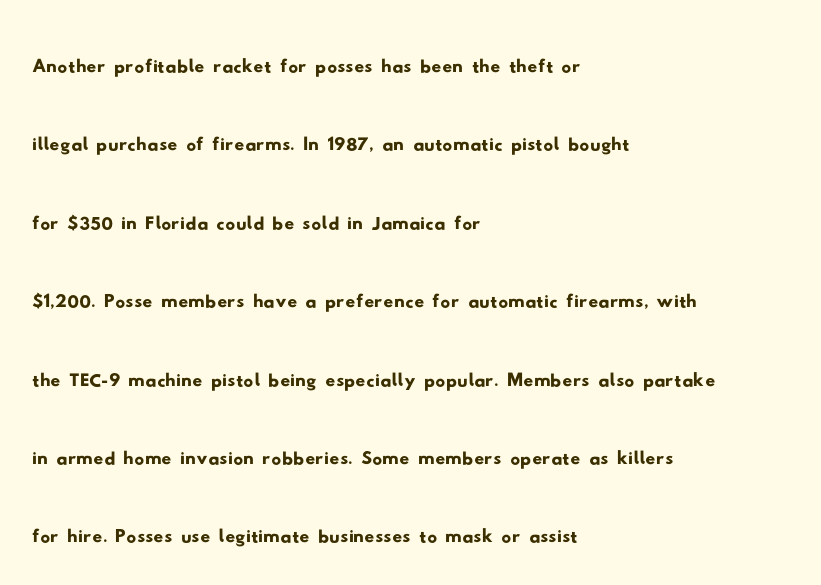
Visually the block forms a straight wall on the left and a jagged coastline on the right. Here the designer chose a conventional face with non-uniform glyph widths. The tracking reads as untouched default to a designer's eye. Honestly, the row spacing looks completely unremarkable. Note: no serifs on the glyphs.
